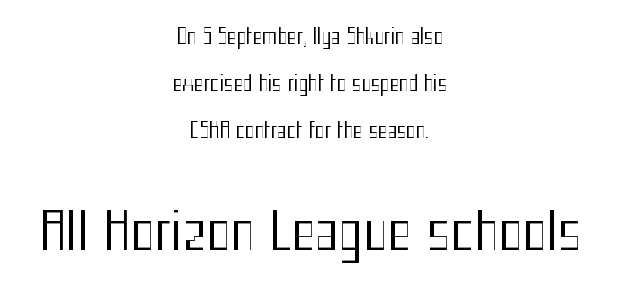
{"serif": "no", "italic": "no", "bold": "no", "weight": "regular", "width": "condensed", "stroke_contrast": "medium", "x_height": "medium", "monospaced": "no", "underline": "no", "align": "center", "line_spacing": "loose", "line_spacing_ratio": 2.36, "letter_spacing": "normal", "letter_spacing_em": 0.0, "larger_block": "second", "size_ratio": 2.55, "glyph_px": 51}
